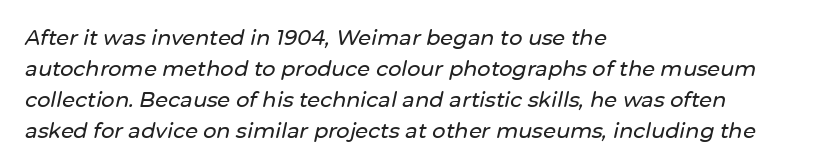
Q: Is the text italic (slanted)? A: Yes, it leans right by about 12 degrees.
Q: Is the text underlined? A: No.
Q: How is the paragraph aligned? A: Left-aligned.
Q: Is the spacing between letters normal or unusually wide? A: Normal.
Q: Is the spacing between lines tight, normal or loose? A: Normal.
